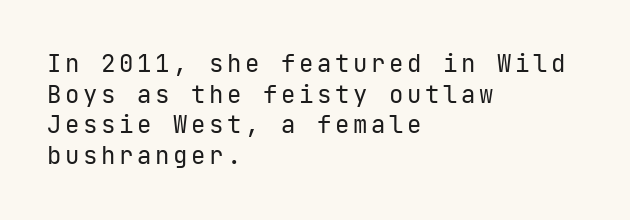
Q: Is the text bold? A: No.
Q: Is the text italic (slanted)? A: No, it is upright.
Q: Is the text underlined? A: No.
Q: How is the paragraph aligned? A: Left-aligned.
Q: Is the spacing between lines tight, normal or loose? A: Normal.
